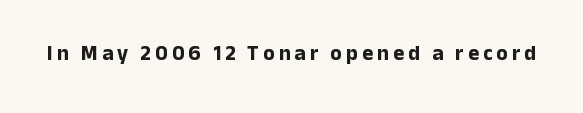
The image shows 21 px bold type, upright; set not underlined.
